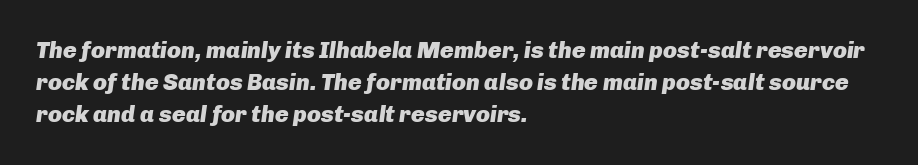
The zone under the glyphs is completely vacant. This sample is left-justified, so line endings fall wherever the words run out. A dark, heavy texture on the line: the type is bold. Tall strokes in this sample are angled rather than plumb. Successive baselines arrive at the customary interval. Words appear dense and cohesive because spacing is normal.
